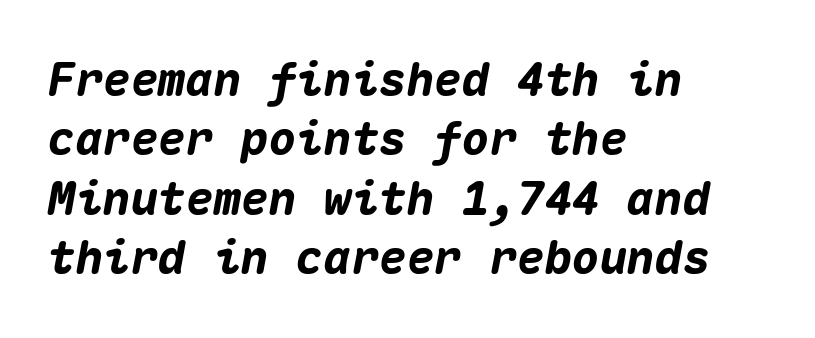
Posture: slanted. The rendering uses typewriter-style spacing with identical character cells. Students, note that the glyphs here touch the page at normal intervals. A student would call this left alignment; a typographer would say flush left, rag right.
